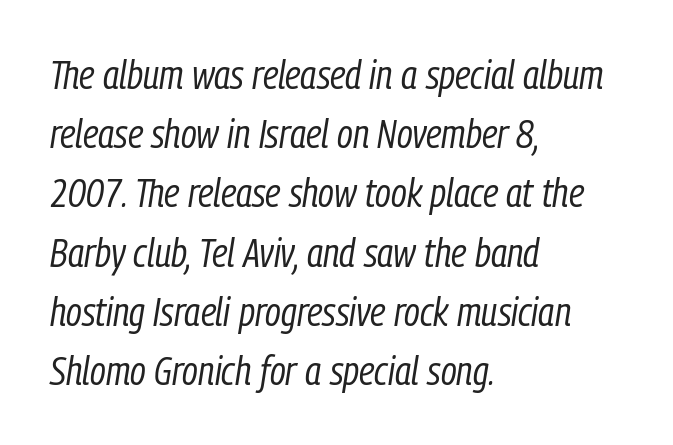
The line-height multiplier appears to be the usual default. Is the type heavy? It reads as light-to-regular instead. No extra tracking has been applied to these lines. A bare baseline throughout the passage. In CSS terms this would be text-align: left. Note the varied advance widths — an 'i' is clearly narrower than an 'm'.
